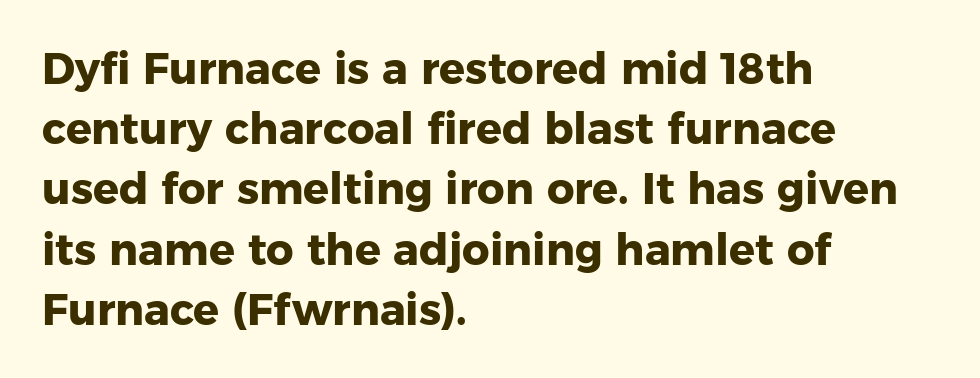
Q: Is the text bold? A: Yes.
Q: Is the text italic (slanted)? A: No, it is upright.
Q: Is the typeface a serif or a sans-serif typeface? A: Sans-serif.
Q: Is the text underlined? A: No.
Q: How is the paragraph aligned? A: Left-aligned.
Q: Is the spacing between letters normal or unusually wide? A: Normal.
Q: Is the spacing between lines tight, normal or loose? A: Normal.
Q: Width (condensed, normal, or wide)? A: Normal.
Q: Stroke contrast? A: Low.
Q: x-height? A: Medium.
Q: Monospaced? A: No.
